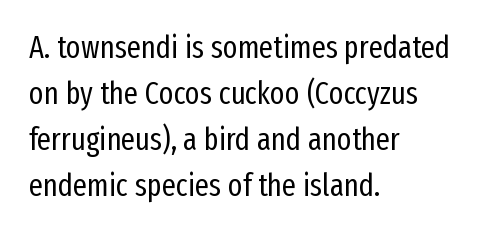
{"serif": "no", "italic": "no", "bold": "no", "weight": "regular", "width": "condensed", "stroke_contrast": "low", "x_height": "medium", "monospaced": "no", "underline": "no", "align": "left", "line_spacing": "normal", "line_spacing_ratio": 1.48, "letter_spacing": "normal", "letter_spacing_em": 0.0, "glyph_px": 31}
